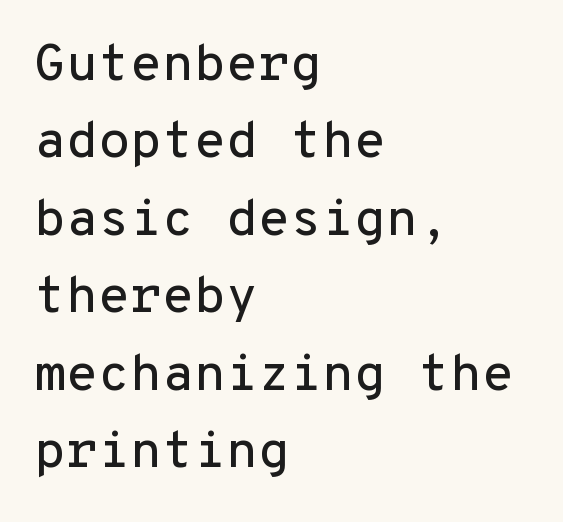
Q: Is the text italic (slanted)? A: No, it is upright.
Q: Is the typeface a serif or a sans-serif typeface? A: Sans-serif.
Q: Is the text underlined? A: No.
Q: How is the paragraph aligned? A: Left-aligned.
Q: Is the spacing between letters normal or unusually wide? A: Normal.
Q: Is the spacing between lines tight, normal or loose? A: Normal.
Q: Width (condensed, normal, or wide)? A: Normal.
Q: Stroke contrast? A: Low.
Q: x-height? A: Medium.
Q: Monospaced? A: Yes.
